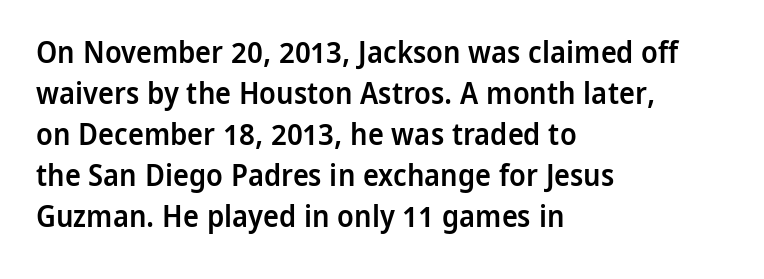
Q: Is the text bold? A: Semi-bold.
Q: Is the text italic (slanted)? A: No, it is upright.
Q: Is the typeface a serif or a sans-serif typeface? A: Sans-serif.
Q: Is the text underlined? A: No.
Q: How is the paragraph aligned? A: Left-aligned.
Q: Is the spacing between letters normal or unusually wide? A: Normal.
Q: Is the spacing between lines tight, normal or loose? A: Normal.
Q: Width (condensed, normal, or wide)? A: Normal.
Q: Stroke contrast? A: Low.
Q: x-height? A: Medium.
Q: Monospaced? A: No.
